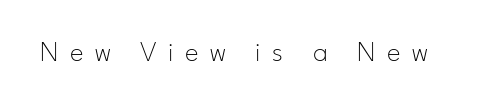
The image shows 29 px thin sans-serif type, upright; set unusually wide letter spacing (+0.39 em), not underlined; low stroke contrast and a small x-height.
